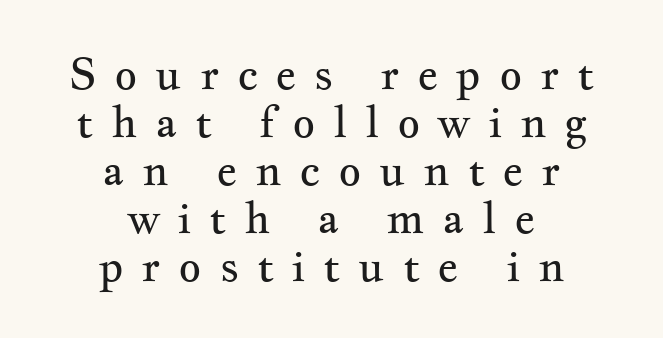
{"serif": "yes", "italic": "no", "bold": "no", "weight": "regular", "width": "wide", "stroke_contrast": "medium", "x_height": "small", "monospaced": "no", "underline": "no", "align": "center", "line_spacing": "tight", "line_spacing_ratio": 1.09, "letter_spacing": "wide", "letter_spacing_em": 0.4, "glyph_px": 44}
